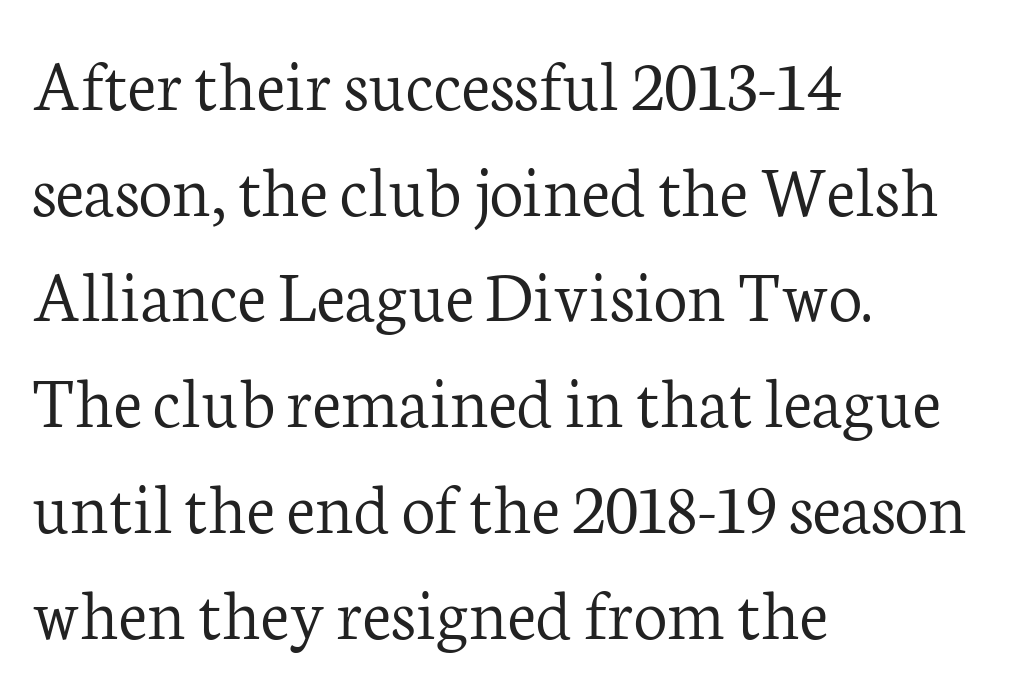
The image shows 75 px light serif type, upright; set left-aligned, normal line spacing (1.41x), normal letter spacing, not underlined; low stroke contrast and a medium x-height.
